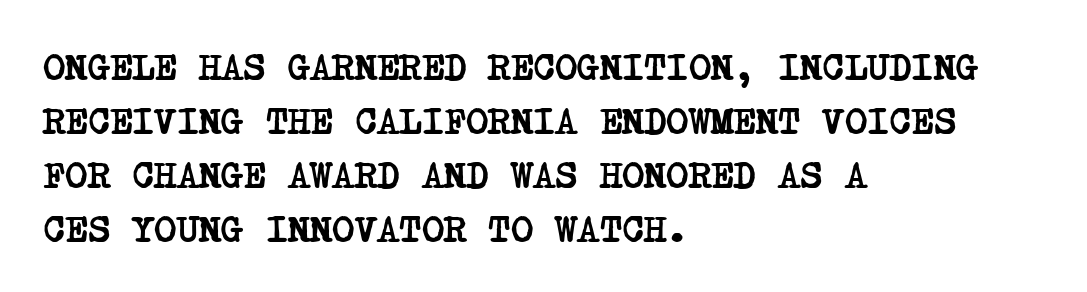
Q: Is the text bold? A: Yes.
Q: Is the typeface a serif or a sans-serif typeface? A: Serif.
Q: Is the text underlined? A: No.
Q: How is the paragraph aligned? A: Left-aligned.
Q: Is the spacing between letters normal or unusually wide? A: Normal.
Q: Is the spacing between lines tight, normal or loose? A: Normal.
Q: Width (condensed, normal, or wide)? A: Condensed.
Q: Stroke contrast? A: Low.
Q: x-height? A: Large.
